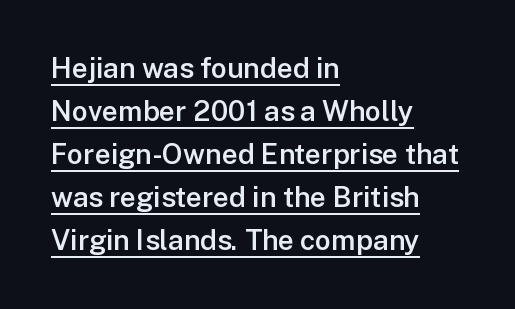
The image shows 28 px semibold sans-serif type, upright; set left-aligned, normal line spacing (1.54x), normal letter spacing, underlined; low stroke contrast and a medium x-height.
